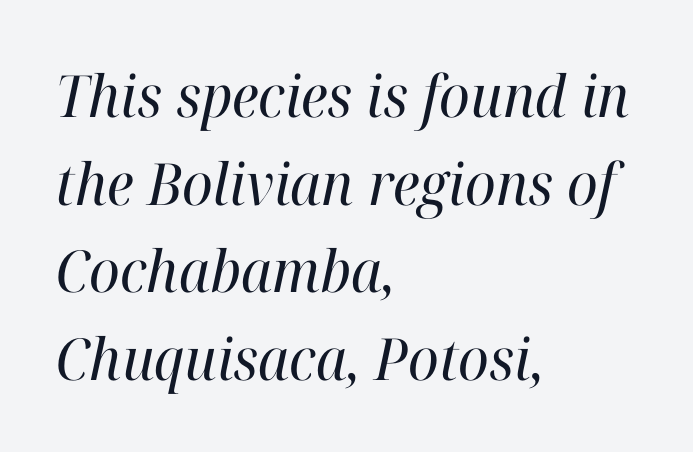
Would a proofreader flag this as italicized? Yes. Each row of text sits above clean, open space. Think of a printed novel: that variable character pitch is what you see here. Left-aligned paragraph, ragged on the right.
